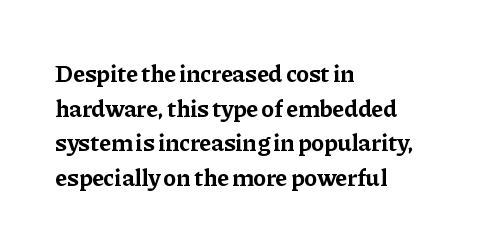
The image shows 24 px bold type, upright; set left-aligned, normal line spacing (1.44x), normal letter spacing, not underlined.
